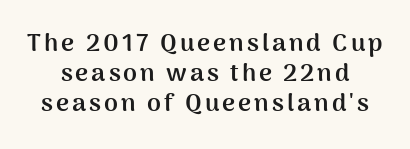
The baseline area is clear. As a designer I'd log this as weight 700, bold. Do the letters lean? They stand straight.
